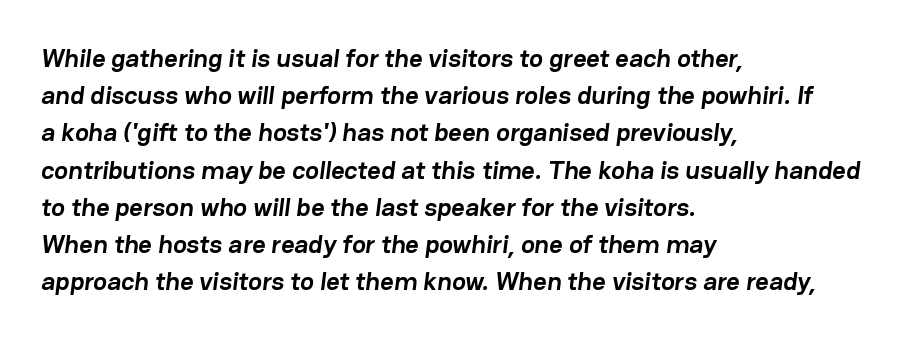
The image shows 26 px bold type; set left-aligned, normal line spacing (1.43x), normal letter spacing, not underlined.
